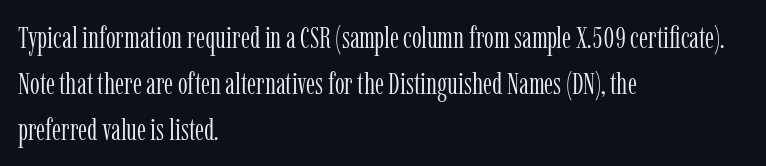
Q: Is the text bold? A: No.
Q: Is the text italic (slanted)? A: No, it is upright.
Q: Is the typeface a serif or a sans-serif typeface? A: Serif.
Q: Is the text underlined? A: No.
Q: How is the paragraph aligned? A: Left-aligned.
Q: Is the spacing between letters normal or unusually wide? A: Normal.
Q: Is the spacing between lines tight, normal or loose? A: Normal.
Q: Width (condensed, normal, or wide)? A: Condensed.
Q: Stroke contrast? A: Low.
Q: x-height? A: Medium.
Q: Monospaced? A: No.
